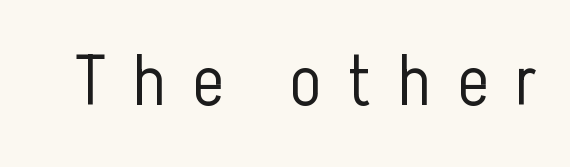
Look at the tracking — it's clearly loosened, letters drifting apart. A typesetter would label this face a sans. Proportional: the letters do not fall into vertical columns. The characters are drawn with everyday or finer stroke widths. Beneath every word, the page is bare.
